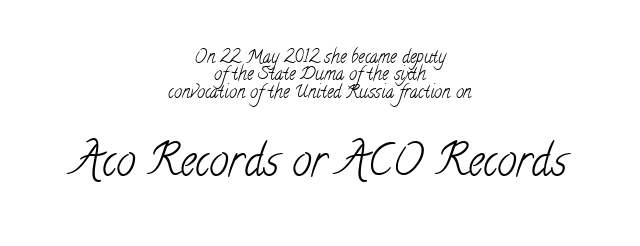
The image shows 44 px light, condensed serif type; set centered, tight line spacing (0.96x), normal letter spacing, not underlined; the second (bottom) block is 2.44x larger; low stroke contrast and a small x-height.
